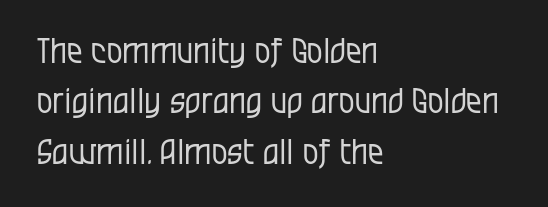
The image shows 35 px regular-weight, condensed sans-serif type, upright; set left-aligned, normal line spacing (1.44x), normal letter spacing, not underlined; low stroke contrast and a large x-height.
